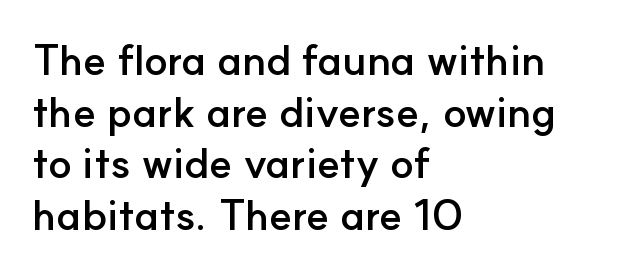
Note the varied advance widths — an 'i' is clearly narrower than an 'm'. Notice how the stems are strictly vertical — no italics here. Decoration check: the copy has no underline. Nope, no serifs anywhere on these letters. The setting favours the left margin, as ordinary paragraphs usually do.
